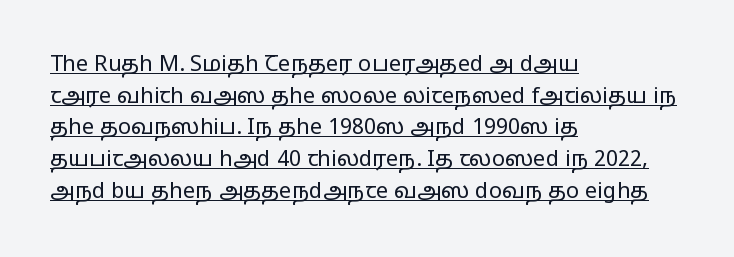
Q: Is the text bold? A: No.
Q: Is the text italic (slanted)? A: No, it is upright.
Q: Is the text underlined? A: Yes.
Q: How is the paragraph aligned? A: Left-aligned.
Q: Is the spacing between letters normal or unusually wide? A: Normal.
Q: Is the spacing between lines tight, normal or loose? A: Normal.
